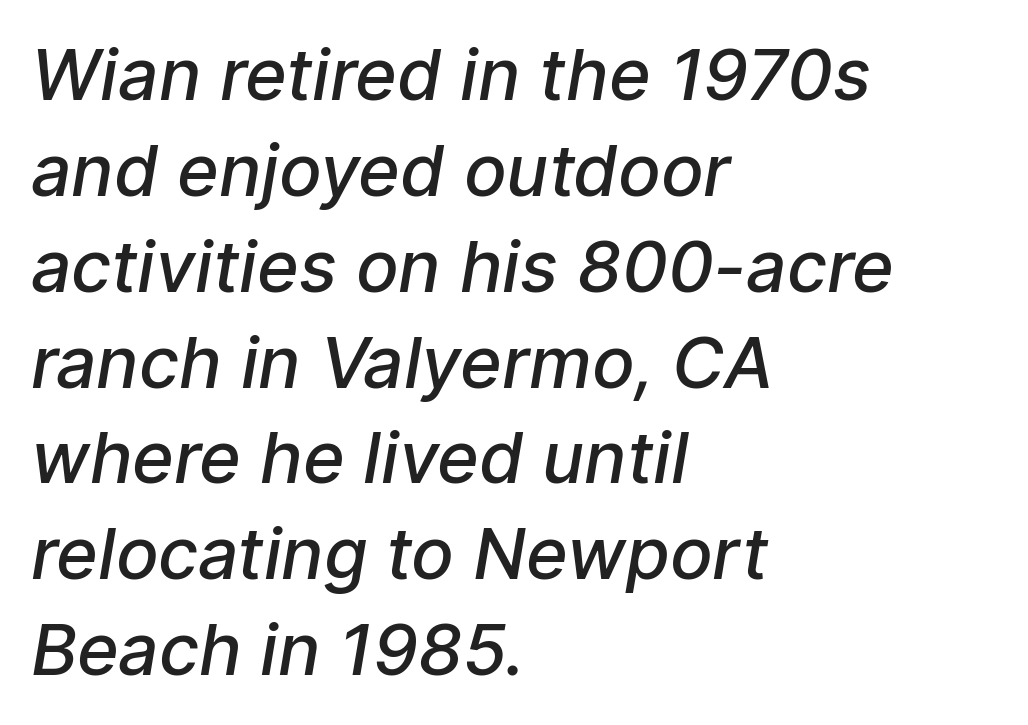
{"serif": "no", "bold": "semi", "weight": "semibold", "width": "normal", "stroke_contrast": "low", "x_height": "medium", "monospaced": "no", "underline": "no", "align": "left", "line_spacing": "normal", "line_spacing_ratio": 1.35, "letter_spacing": "normal", "letter_spacing_em": 0.0, "glyph_px": 71}
